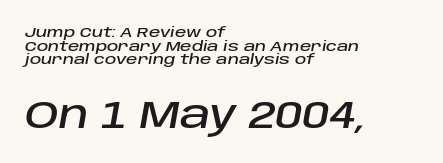
The image shows 38 px text type, italic (leaning right); set left-aligned, tight line spacing (0.98x), normal letter spacing, not underlined; the second (bottom) block is 2.71x larger; low stroke contrast and a large x-height.
